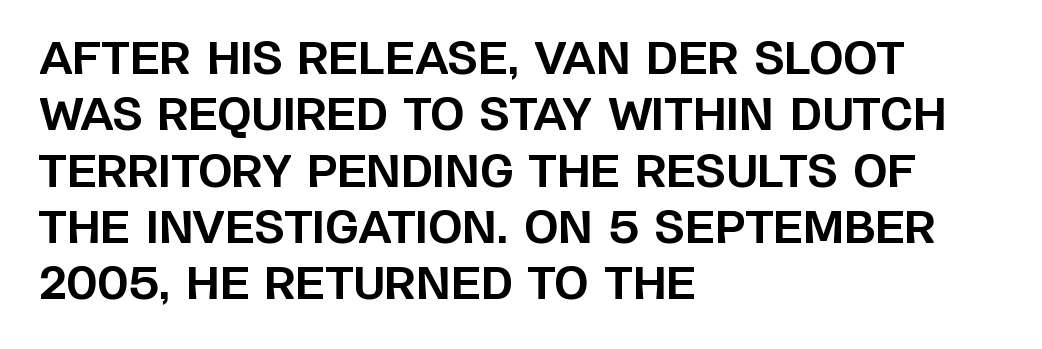
{"serif": "no", "italic": "no", "bold": "yes", "weight": "bold", "width": "normal", "stroke_contrast": "low", "x_height": "large", "monospaced": "no", "underline": "no", "align": "left", "line_spacing": "normal", "line_spacing_ratio": 1.28, "letter_spacing": "normal", "letter_spacing_em": 0.0, "glyph_px": 44}
